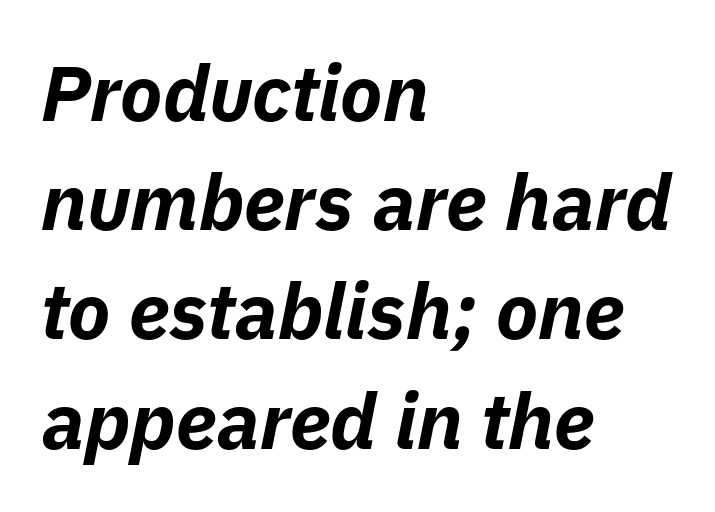
Q: Is the text bold? A: Yes.
Q: Is the text italic (slanted)? A: Yes, it leans right by about 11 degrees.
Q: Is the text underlined? A: No.
Q: How is the paragraph aligned? A: Left-aligned.
Q: Is the spacing between letters normal or unusually wide? A: Normal.
Q: Is the spacing between lines tight, normal or loose? A: Normal.
Q: Width (condensed, normal, or wide)? A: Normal.
Q: Stroke contrast? A: Low.
Q: x-height? A: Medium.
Q: Monospaced? A: No.
